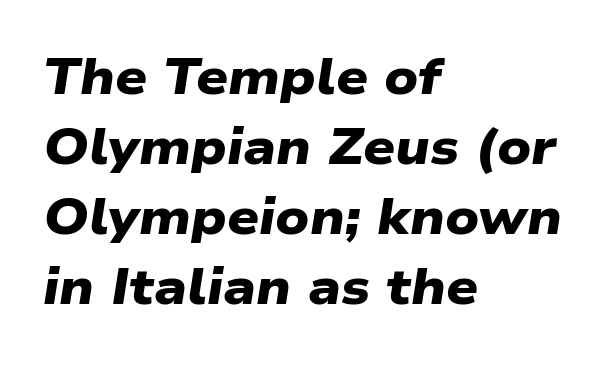
Q: Is the text bold? A: Yes.
Q: Is the typeface a serif or a sans-serif typeface? A: Sans-serif.
Q: Is the text underlined? A: No.
Q: How is the paragraph aligned? A: Left-aligned.
Q: Is the spacing between letters normal or unusually wide? A: Normal.
Q: Is the spacing between lines tight, normal or loose? A: Normal.
Q: Width (condensed, normal, or wide)? A: Wide.
Q: Stroke contrast? A: Low.
Q: x-height? A: Medium.
Q: Monospaced? A: No.
